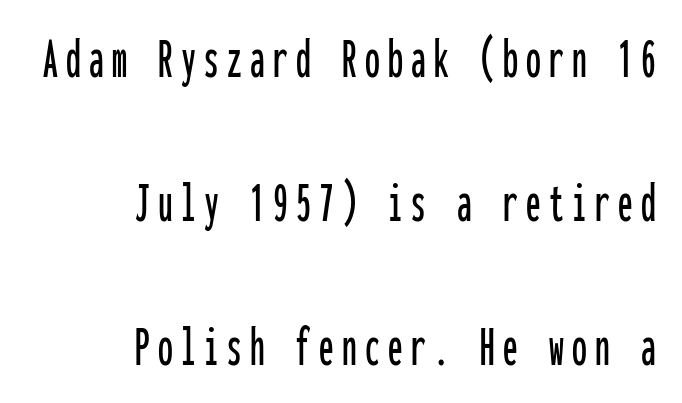
The image shows 59 px condensed sans-serif type, upright, monospaced; set right-aligned, loose line spacing (2.44x), not underlined; low stroke contrast and a medium x-height.
